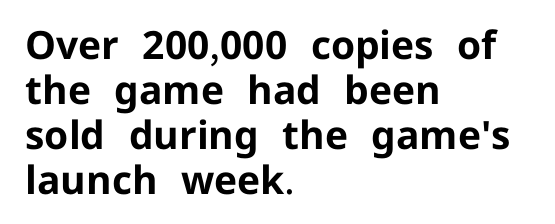
{"serif": "no", "italic": "no", "bold": "yes", "weight": "bold", "width": "normal", "stroke_contrast": "low", "x_height": "medium", "monospaced": "no", "underline": "no", "align": "left", "line_spacing": "tight", "line_spacing_ratio": 1.15, "letter_spacing": "normal", "letter_spacing_em": 0.0, "glyph_px": 39}
